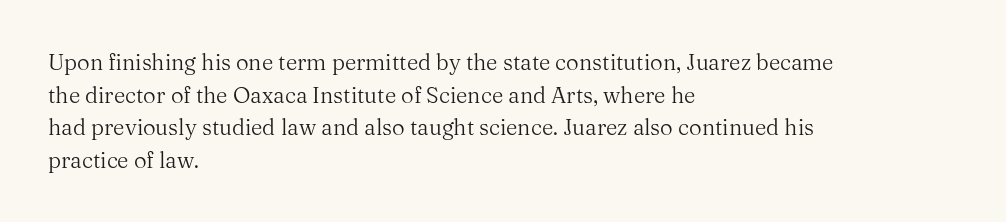
The image shows 22 px text type, upright; set left-aligned, normal line spacing (1.48x), normal letter spacing, not underlined.
